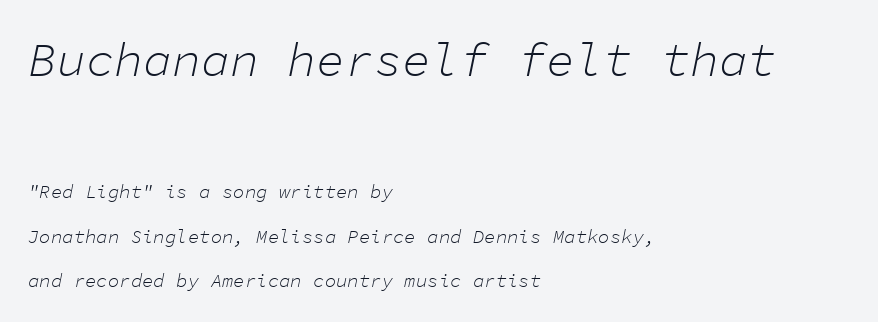
The strip under each line holds only bare page. You could call the tracking neutral — neither tight nor loose. A typesetter would call this leading open, well beyond the default. Which of the two is more prominent by size? The first, at the top.
